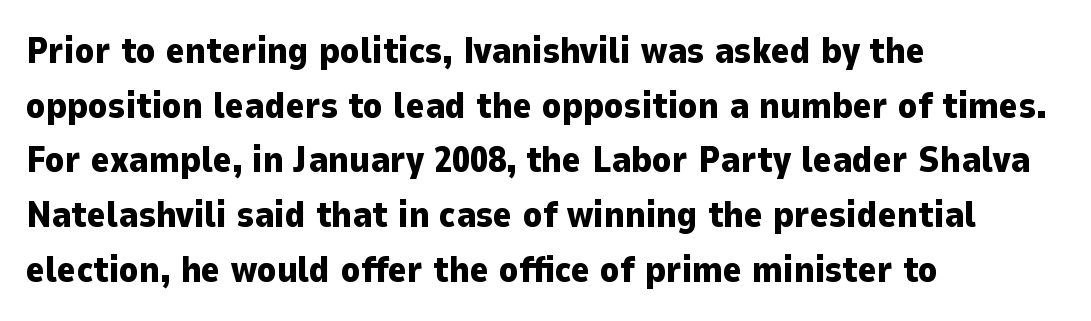
{"serif": "no", "italic": "no", "bold": "yes", "weight": "heavy", "width": "normal", "stroke_contrast": "low", "x_height": "medium", "monospaced": "no", "underline": "no", "align": "left", "line_spacing": "normal", "line_spacing_ratio": 1.52, "letter_spacing": "normal", "letter_spacing_em": 0.0, "glyph_px": 36}
